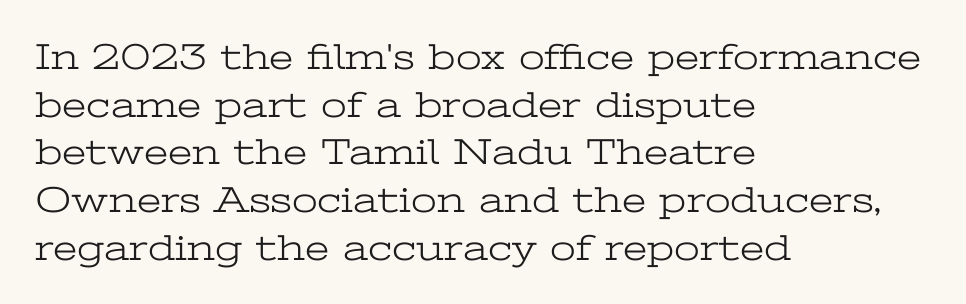
{"serif": "yes", "italic": "no", "bold": "no", "weight": "light", "width": "wide", "stroke_contrast": "low", "x_height": "medium", "monospaced": "no", "underline": "no", "align": "left", "line_spacing": "normal", "line_spacing_ratio": 1.29, "letter_spacing": "normal", "letter_spacing_em": 0.0, "glyph_px": 37}
